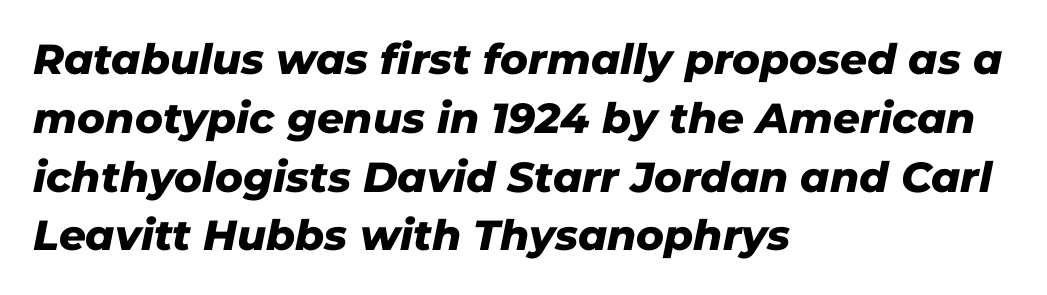
The image shows 42 px heavy type, italic (leaning right); set left-aligned, normal line spacing (1.4x), normal letter spacing, not underlined; low stroke contrast and a medium x-height.
